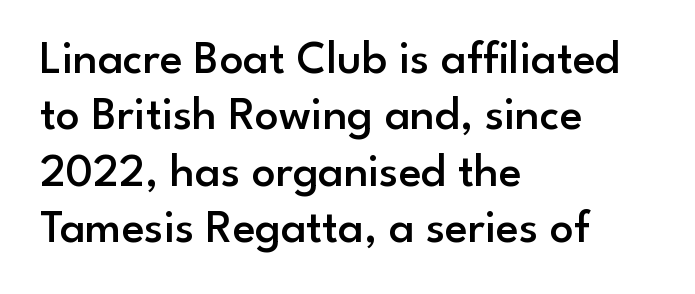
{"serif": "no", "italic": "no", "bold": "semi", "weight": "semibold", "width": "normal", "stroke_contrast": "low", "x_height": "small", "monospaced": "no", "underline": "no", "align": "left", "line_spacing_ratio": 1.2, "letter_spacing": "normal", "letter_spacing_em": 0.0, "glyph_px": 47}
